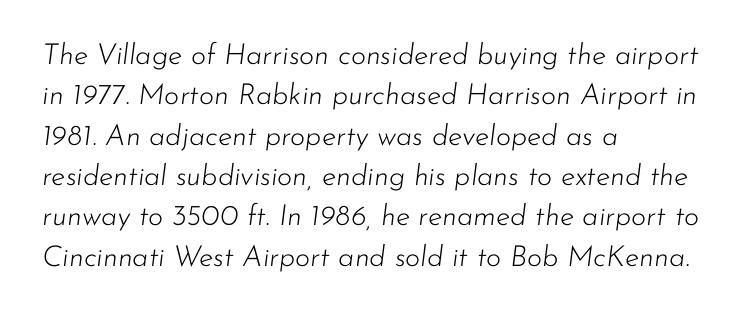
{"italic": "yes", "lean": "right", "slant_degrees": 7, "bold": "no", "weight": "light", "width": "normal", "stroke_contrast": "low", "x_height": "small", "monospaced": "no", "underline": "no", "align": "left", "line_spacing": "normal", "line_spacing_ratio": 1.39, "letter_spacing": "normal", "letter_spacing_em": 0.0, "glyph_px": 29}
